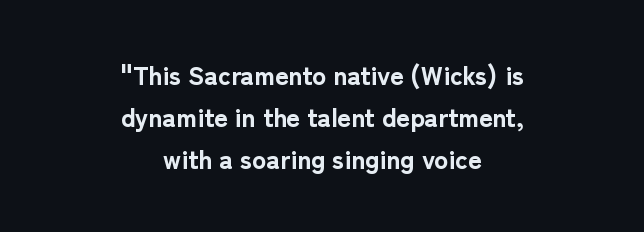
Q: Is the text bold? A: Yes.
Q: Is the text italic (slanted)? A: No, it is upright.
Q: Is the text underlined? A: No.
Q: How is the paragraph aligned? A: Centered.
Q: Is the spacing between letters normal or unusually wide? A: Normal.
Q: Is the spacing between lines tight, normal or loose? A: Normal.
